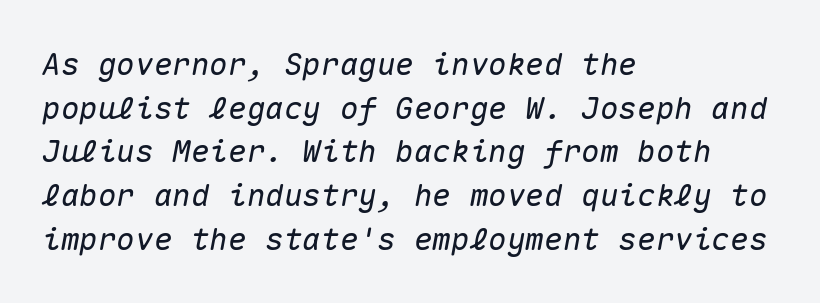
Q: Is the text italic (slanted)? A: Yes, it leans right by about 10 degrees.
Q: Is the text underlined? A: No.
Q: How is the paragraph aligned? A: Left-aligned.
Q: Is the spacing between letters normal or unusually wide? A: Normal.
Q: Is the spacing between lines tight, normal or loose? A: Normal.
Q: Width (condensed, normal, or wide)? A: Normal.
Q: Stroke contrast? A: Medium.
Q: x-height? A: Medium.
Q: Monospaced? A: Yes.
